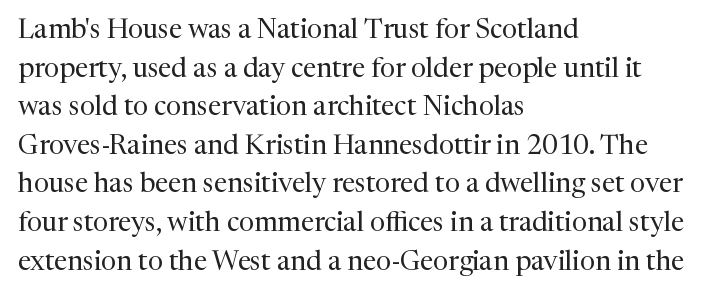
The image shows 27 px text type, upright; set left-aligned, normal line spacing (1.43x), normal letter spacing, not underlined.
